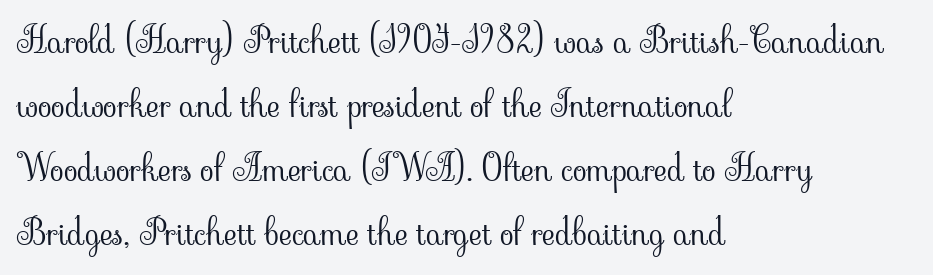
Serifs: yes, visible at the terminals of the letterforms. The passage shown is typed in a proportional face where columns would drift. No extra tracking has been applied to these lines. Upright lettering throughout. Horizontally, the lines are justified to the leading edge only. The baseline area is clear.
